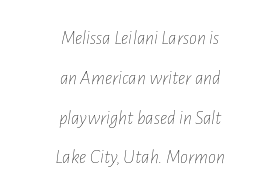
{"italic": "yes", "lean": "right", "slant_degrees": 7, "bold": "no", "underline": "no", "align": "center", "line_spacing": "loose", "line_spacing_ratio": 1.99, "letter_spacing": "normal", "letter_spacing_em": 0.0, "glyph_px": 20}
